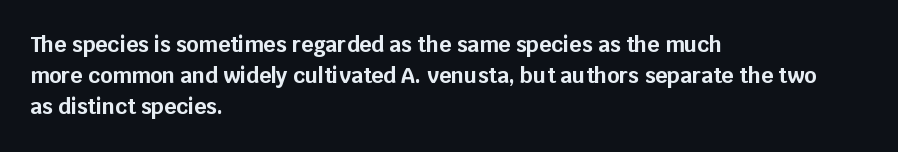
The image shows 21 px bold type, upright; set left-aligned, normal line spacing (1.48x), normal letter spacing, not underlined.
